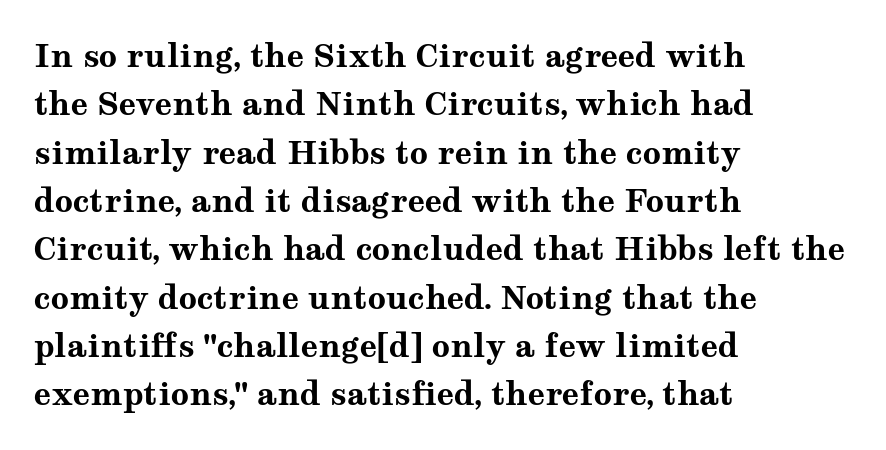
Students, this is bold: see how much ink each stroke carries. In terms of posture, this sample is upright. What kind of face is this? One with serifs. Honestly, the letter spacing is just normal — you wouldn't notice it.
